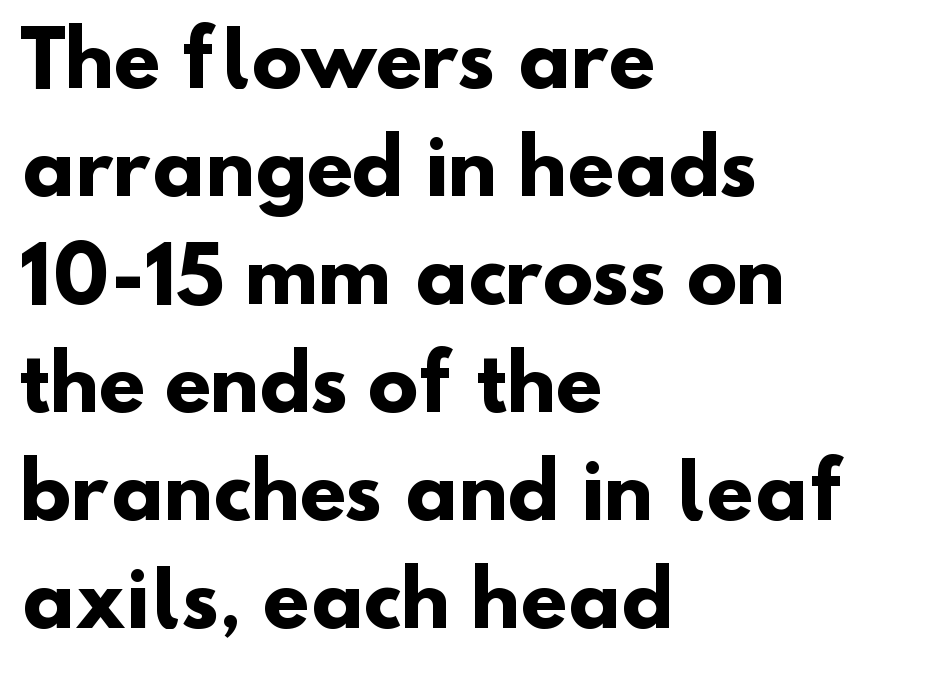
Horizontal bands of white between lines are of average thickness. Check where the strokes stop: nothing finishes them off — pure sans. In terms of letterspacing, this is plain default setting. Any mark beneath the type? The region is blank. Is this a fixed-width face? No — the glyphs have proportional, varying widths.
